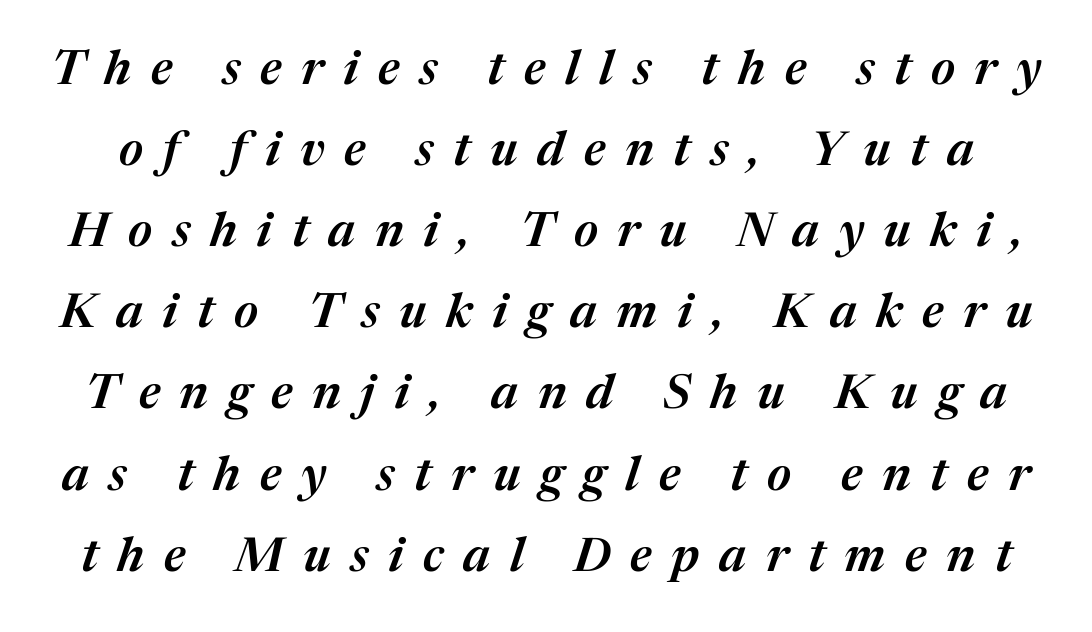
The passage shown is semibold, sitting just below true bold. Observe the wide spacing: letters keep a clear distance from each other. The passage shown stacks its lines at a standard gap. The letters advance in unequal steps, a hallmark of proportional type.
